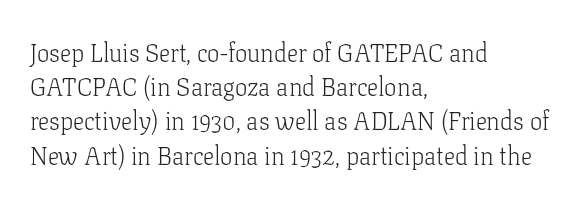
The image shows 25 px text type, upright; set left-aligned, normal line spacing (1.37x), normal letter spacing, not underlined.
